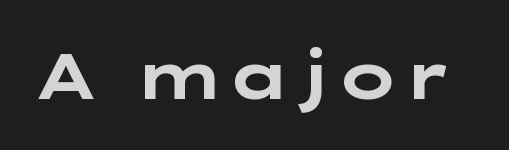
{"serif": "no", "italic": "no", "bold": "yes", "weight": "bold", "width": "wide", "stroke_contrast": "low", "x_height": "medium", "underline": "no", "letter_spacing": "normal", "letter_spacing_em": 0.0, "glyph_px": 65}
